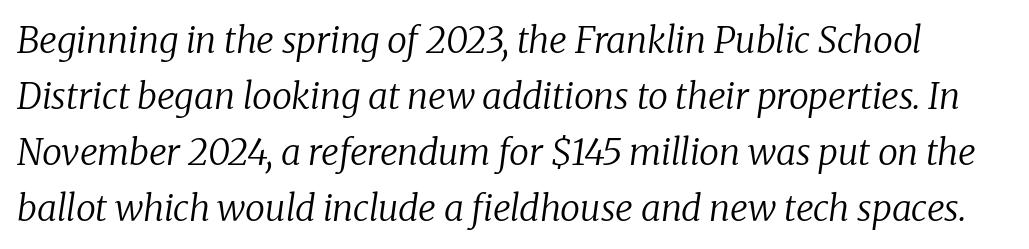
Q: Is the text bold? A: No.
Q: Is the text italic (slanted)? A: Yes, it leans right by about 8 degrees.
Q: Is the typeface a serif or a sans-serif typeface? A: Serif.
Q: Is the text underlined? A: No.
Q: Is the spacing between letters normal or unusually wide? A: Normal.
Q: Is the spacing between lines tight, normal or loose? A: Normal.
Q: Width (condensed, normal, or wide)? A: Normal.
Q: Stroke contrast? A: Low.
Q: x-height? A: Medium.
Q: Monospaced? A: No.
